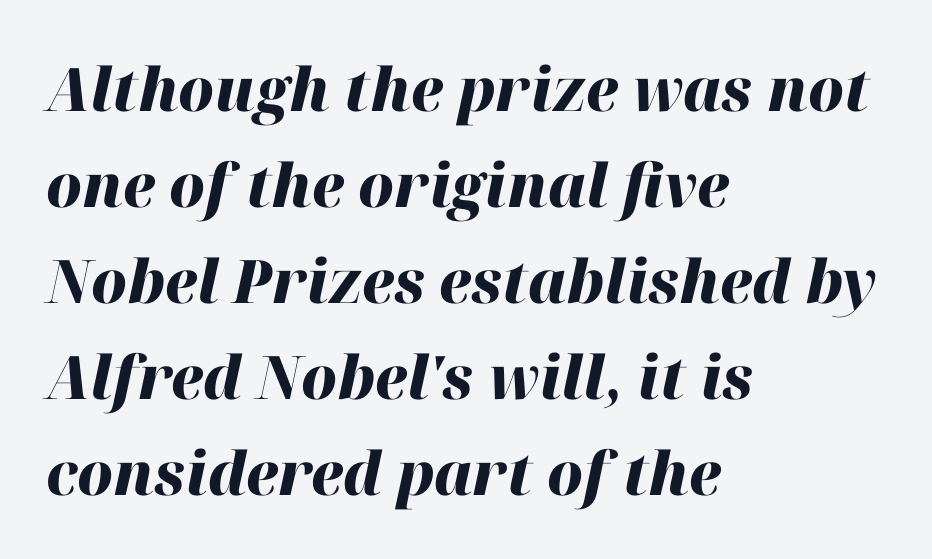
Here the designer chose a conventional face with non-uniform glyph widths. How are the letters spaced? Ordinarily, with no added tracking. Is there much room between lines? A standard amount, neither cramped nor airy. These lines were composed using italics.
